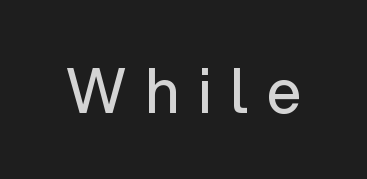
The image shows 61 px regular-weight sans-serif type, upright; set unusually wide letter spacing (+0.31 em), not underlined; low stroke contrast and a medium x-height.
